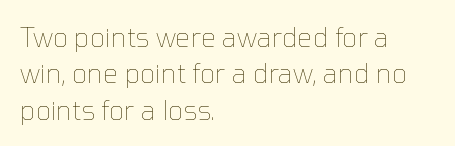
The image shows 27 px text type, upright; set left-aligned, normal line spacing (1.35x), normal letter spacing, not underlined.
